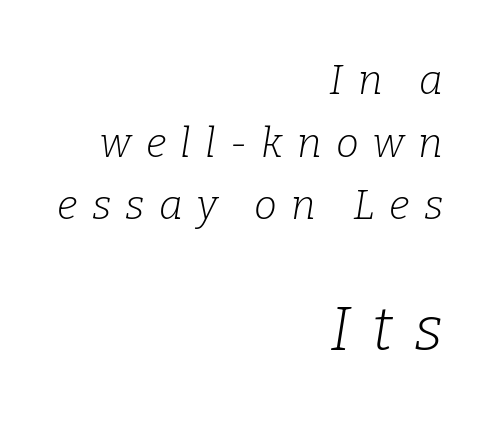
{"serif": "yes", "italic": "yes", "lean": "right", "slant_degrees": 9, "bold": "no", "weight": "light", "width": "normal", "stroke_contrast": "low", "x_height": "medium", "monospaced": "no", "underline": "no", "align": "right", "line_spacing": "normal", "line_spacing_ratio": 1.53, "letter_spacing": "wide", "letter_spacing_em": 0.35, "larger_block": "second", "size_ratio": 1.49, "glyph_px": 61}
